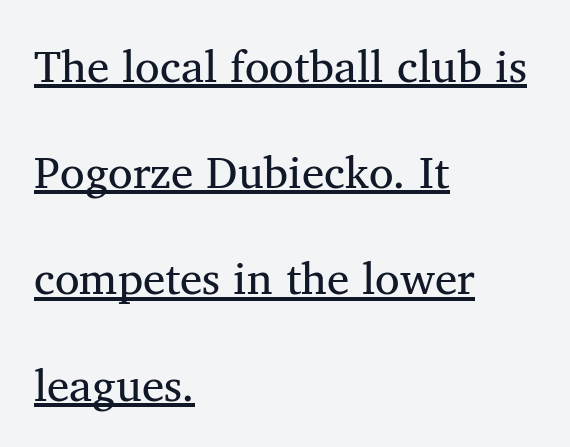
The image shows 45 px regular-weight serif type; set left-aligned, loose line spacing (2.36x), normal letter spacing, underlined; medium stroke contrast and a medium x-height.
